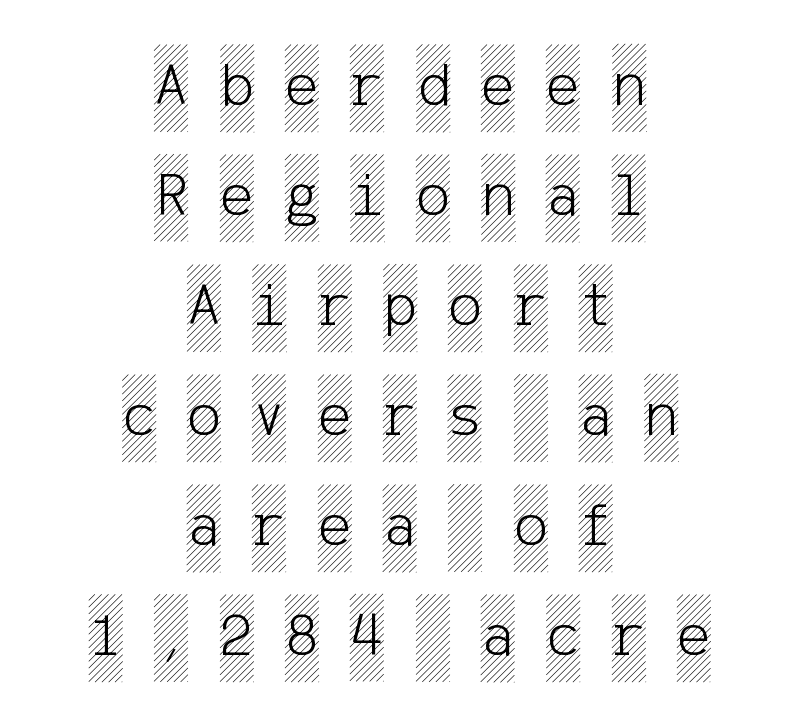
{"italic": "no", "width": "condensed", "x_height": "large", "underline": "no", "align": "center", "line_spacing_ratio": 1.72, "letter_spacing": "wide", "letter_spacing_em": 0.49, "glyph_px": 64}
